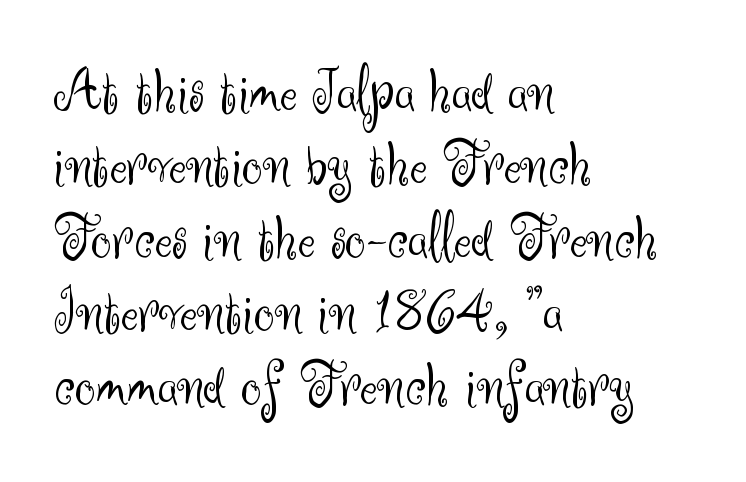
Standard letterfit; no display-style spreading of the glyphs. Where is the straight margin? On the left. These lines are composed in type without serifs. The font is comparable to plain body text, perhaps lighter. The foot of each line stays bare and open.
